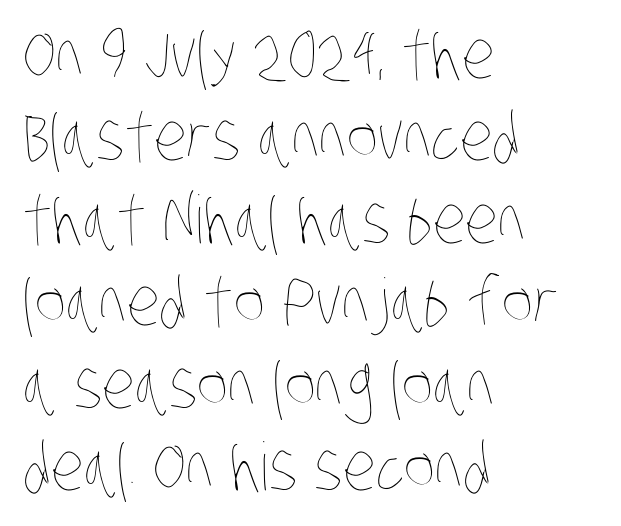
The image shows 66 px thin, condensed type; set left-aligned, normal line spacing (1.25x), normal letter spacing, not underlined; low stroke contrast and a large x-height.
